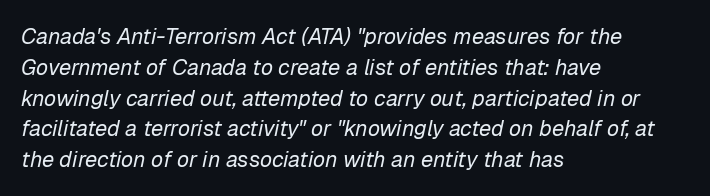
Visually the block forms a straight wall on the left and a jagged coastline on the right. This sample keeps an unexceptional amount of space between lines. Notice how the stems are inclined rather than vertical — that's the hallmark of italics. Underline: absent. No letter is thick-stroked: the sample isn't bold. Here the glyphs are tracked normally, forming tight word shapes.
